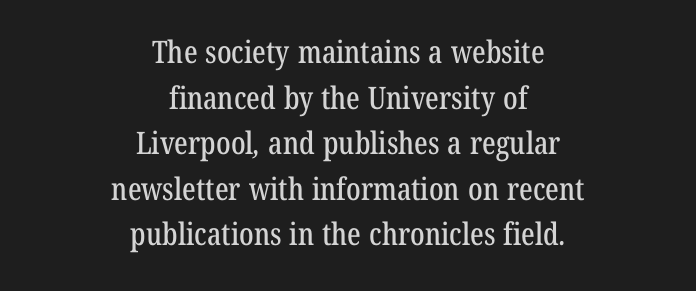
Quick note: underline off. Observe the serifs anchoring each vertical stroke in this sample. The face used here is proportionally spaced, like ordinary book or web type. Casual observation: everything's sitting right in the middle. A typesetter would call this zero additional tracking.
